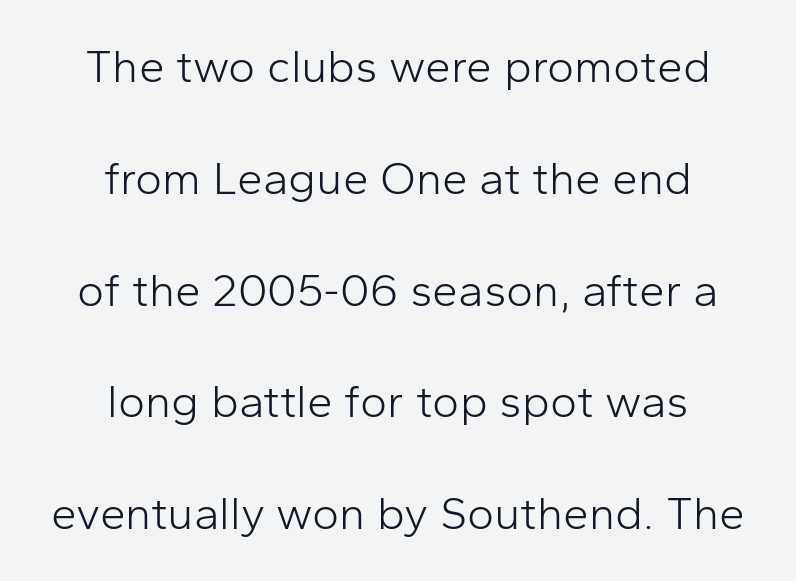
{"serif": "no", "italic": "no", "bold": "no", "weight": "light", "width": "normal", "stroke_contrast": "low", "x_height": "medium", "monospaced": "no", "underline": "no", "align": "center", "line_spacing": "loose", "line_spacing_ratio": 2.43, "letter_spacing": "normal", "letter_spacing_em": 0.0, "glyph_px": 46}
